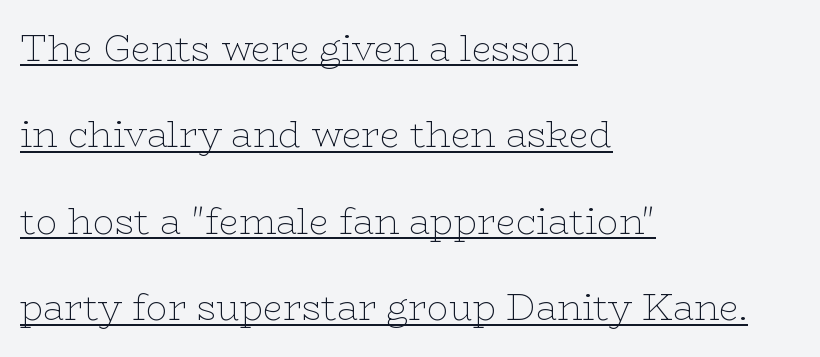
Tracking value appears to be zero — textbook default spacing. The face used here appears with an underline applied. Counters stay open thanks to moderate or lighter strokes. The type sits square on the baseline with zero lean. These lines are rendered in a variable-pitch font.
